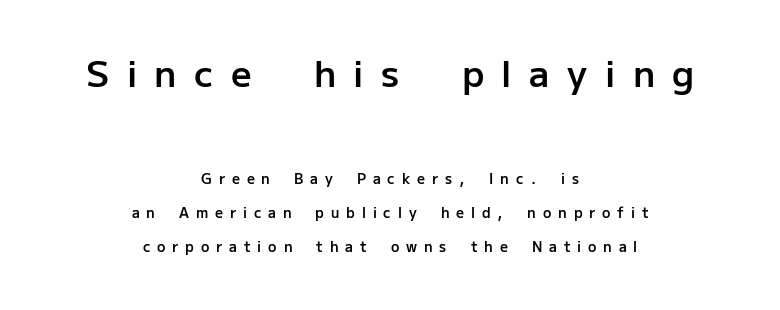
The image shows 36 px semibold sans-serif type, upright; set centered, loose line spacing (2.43x), unusually wide letter spacing (+0.49 em), not underlined; the first (top) block is 2.57x larger; low stroke contrast and a medium x-height.
